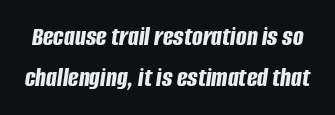
Tracking here is standard; glyphs follow each other at the usual distance. The rendering uses natural spacing where letterforms have individual widths. Would a proofreader flag this as italicized? Yes. What's the leading like? Ordinary, nothing unusual. Heavy-handed strokes throughout: this text is bold. No word sits above an underline.
